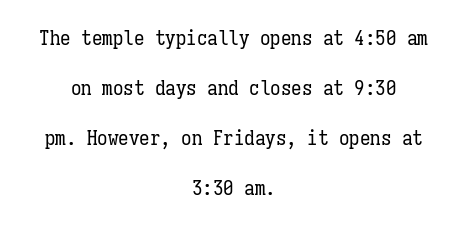
Q: Is the text bold? A: No.
Q: Is the text italic (slanted)? A: No, it is upright.
Q: Is the text underlined? A: No.
Q: How is the paragraph aligned? A: Centered.
Q: Is the spacing between letters normal or unusually wide? A: Normal.
Q: Is the spacing between lines tight, normal or loose? A: Loose.
